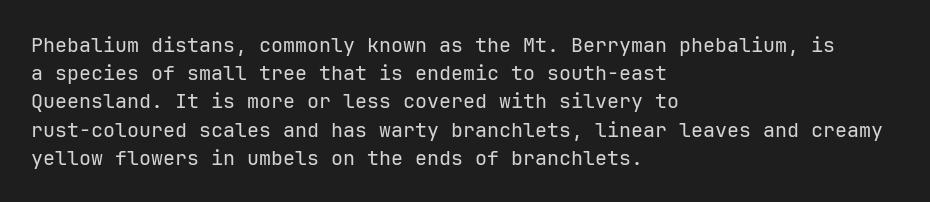
The image shows 20 px text type, upright; set left-aligned, normal line spacing (1.41x), normal letter spacing, not underlined.
